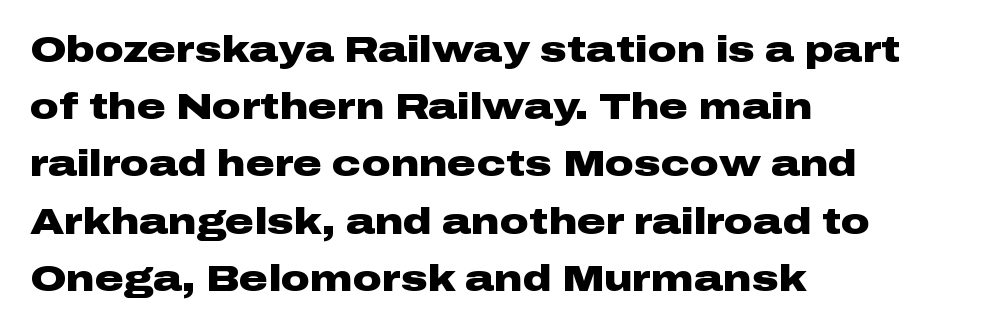
Q: Is the text bold? A: Yes.
Q: Is the text italic (slanted)? A: No, it is upright.
Q: Is the typeface a serif or a sans-serif typeface? A: Sans-serif.
Q: Is the text underlined? A: No.
Q: How is the paragraph aligned? A: Left-aligned.
Q: Is the spacing between letters normal or unusually wide? A: Normal.
Q: Is the spacing between lines tight, normal or loose? A: Normal.
Q: Width (condensed, normal, or wide)? A: Wide.
Q: Stroke contrast? A: Low.
Q: x-height? A: Medium.
Q: Monospaced? A: No.
